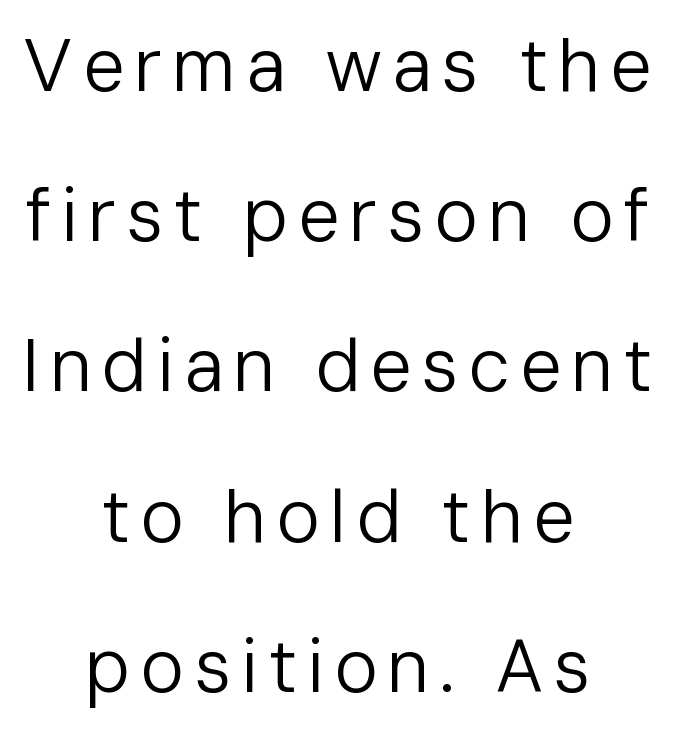
No extra ink here — the face is not bold. Vertically, the passage feels expansive, rows floating well apart. Visually the block forms a symmetrical silhouette, jagged on both flanks. The typeface chosen for these lines omits serifs.
